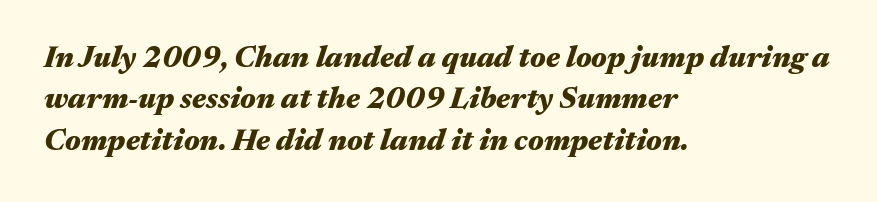
Does the lettering tilt? It does — this is italic. Weight: bold. A clean baseline with only descenders dipping below it. There is no visible air inserted between adjacent glyphs. The setting favours the left margin, as ordinary paragraphs usually do.
